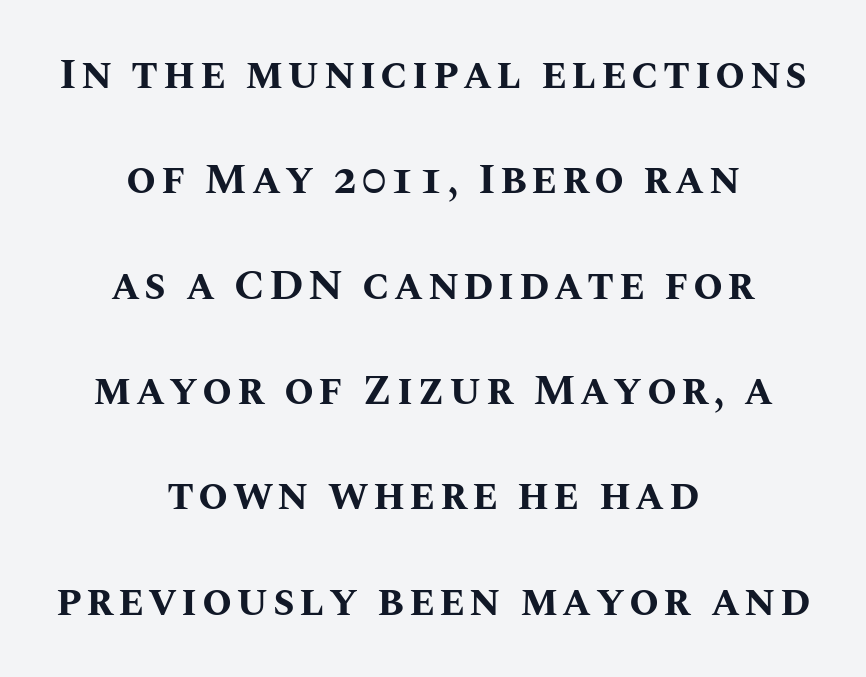
{"italic": "no", "bold": "yes", "weight": "bold", "width": "normal", "stroke_contrast": "medium", "x_height": "large", "monospaced": "no", "underline": "no", "align": "center", "line_spacing": "loose", "line_spacing_ratio": 2.45, "glyph_px": 43}
